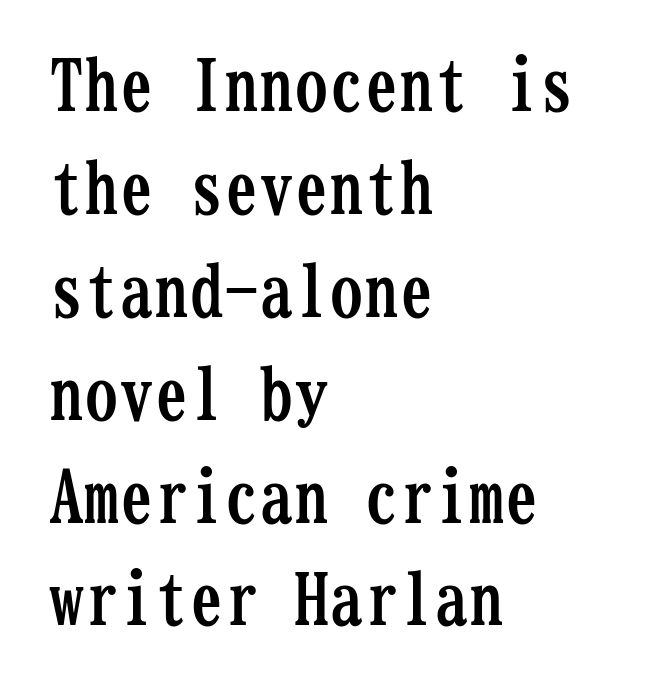
{"serif": "yes", "italic": "no", "bold": "yes", "weight": "semibold", "width": "condensed", "stroke_contrast": "low", "x_height": "medium", "monospaced": "yes", "underline": "no", "align": "left", "line_spacing": "normal", "line_spacing_ratio": 1.47, "letter_spacing": "normal", "letter_spacing_em": 0.0, "glyph_px": 70}
